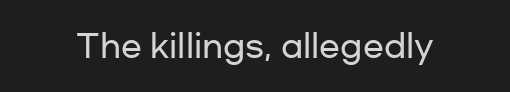
The image shows 31 px wide sans-serif type, upright; set normal letter spacing, not underlined; low stroke contrast and a medium x-height.
